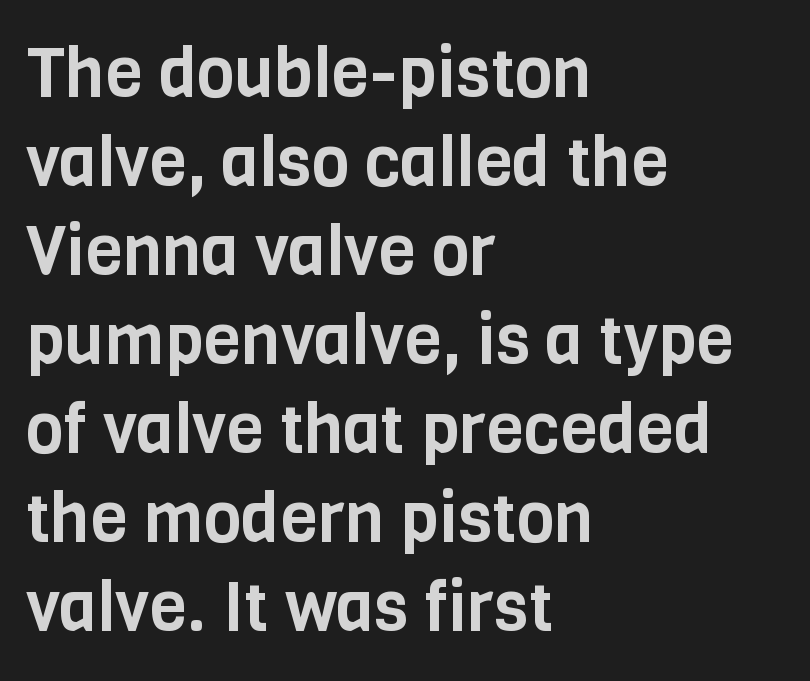
Type without underlining. This sample uses plain, unmodified letter spacing. The glyphs in this specimen are sans serif. Every character sits straight up, as roman type does.
